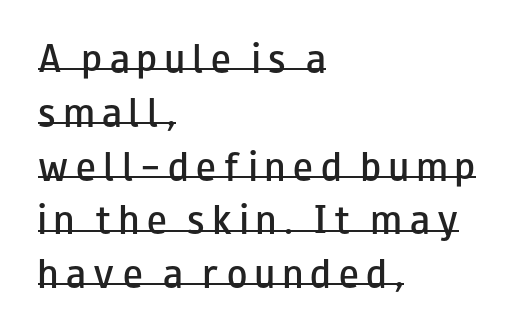
{"serif": "no", "italic": "no", "bold": "semi", "weight": "semibold", "width": "wide", "stroke_contrast": "low", "x_height": "small", "monospaced": "no", "underline": "yes", "align": "left", "line_spacing": "normal", "line_spacing_ratio": 1.63, "letter_spacing": "wide", "letter_spacing_em": 0.24, "glyph_px": 33}
